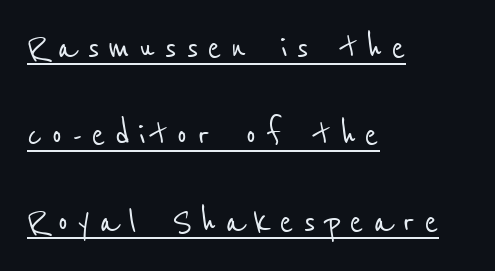
The image shows 42 px condensed sans-serif type; set left-aligned, loose line spacing (2.07x), unusually wide letter spacing (+0.21 em), underlined; low stroke contrast and a medium x-height.
